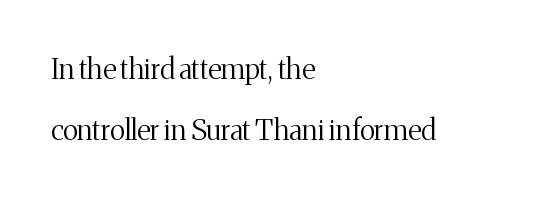
The image shows 28 px regular-weight serif type, upright; set left-aligned, loose line spacing (2.19x), normal letter spacing, not underlined; medium stroke contrast and a medium x-height.
